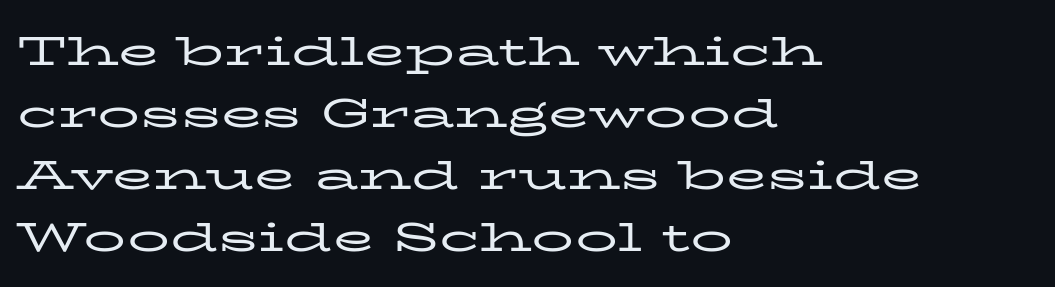
The image shows 42 px regular-weight, wide serif type, upright; set left-aligned, normal line spacing (1.48x), normal letter spacing, not underlined; low stroke contrast and a medium x-height.
